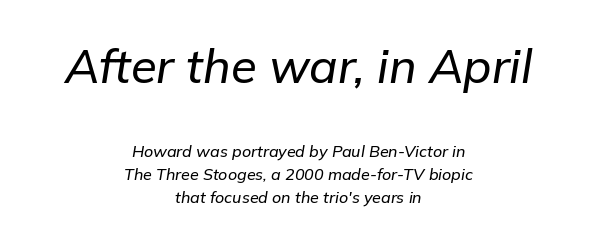
The image shows 47 px text type, italic (leaning right); set centered, normal line spacing (1.44x), normal letter spacing, not underlined; the first (top) block is 2.94x larger; low stroke contrast and a medium x-height.
